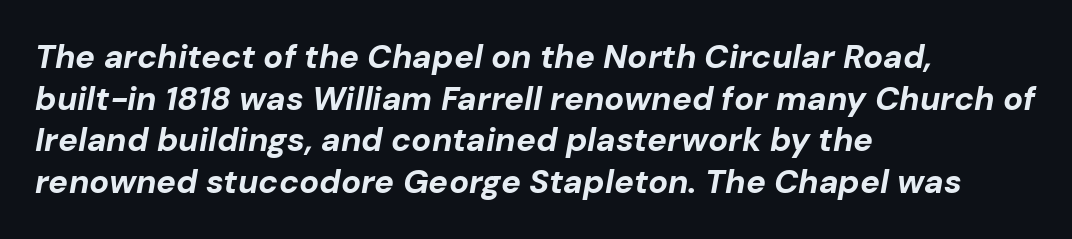
Q: Is the text bold? A: Yes.
Q: Is the text italic (slanted)? A: Yes, it leans right by about 10 degrees.
Q: Is the text underlined? A: No.
Q: How is the paragraph aligned? A: Left-aligned.
Q: Is the spacing between letters normal or unusually wide? A: Normal.
Q: Is the spacing between lines tight, normal or loose? A: Normal.
Q: Width (condensed, normal, or wide)? A: Normal.
Q: Stroke contrast? A: Low.
Q: x-height? A: Medium.
Q: Monospaced? A: No.
